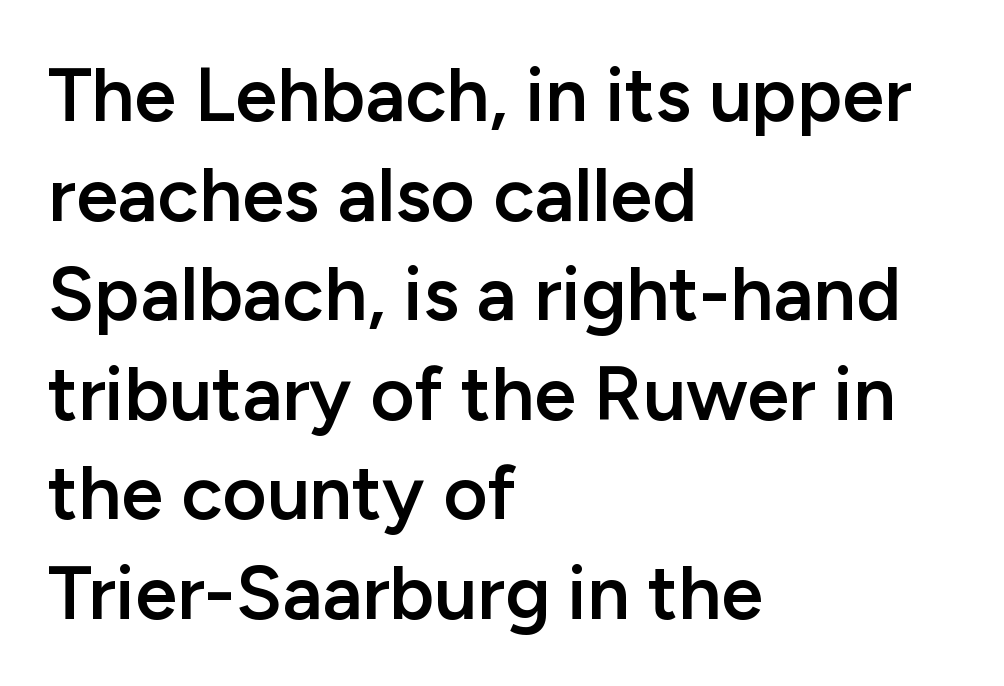
Q: Is the text bold? A: Semi-bold.
Q: Is the text italic (slanted)? A: No, it is upright.
Q: Is the typeface a serif or a sans-serif typeface? A: Sans-serif.
Q: Is the text underlined? A: No.
Q: How is the paragraph aligned? A: Left-aligned.
Q: Is the spacing between letters normal or unusually wide? A: Normal.
Q: Is the spacing between lines tight, normal or loose? A: Normal.
Q: Width (condensed, normal, or wide)? A: Normal.
Q: Stroke contrast? A: Low.
Q: x-height? A: Medium.
Q: Monospaced? A: No.
